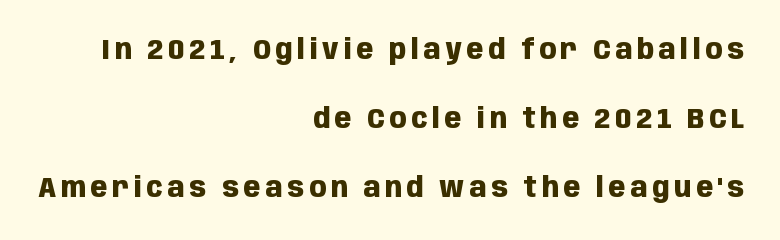
Q: Is the text bold? A: Yes.
Q: Is the text italic (slanted)? A: No, it is upright.
Q: Is the typeface a serif or a sans-serif typeface? A: Sans-serif.
Q: Is the text underlined? A: No.
Q: How is the paragraph aligned? A: Right-aligned.
Q: Is the spacing between lines tight, normal or loose? A: Loose.
Q: Width (condensed, normal, or wide)? A: Condensed.
Q: Stroke contrast? A: Low.
Q: x-height? A: Large.
Q: Monospaced? A: No.
